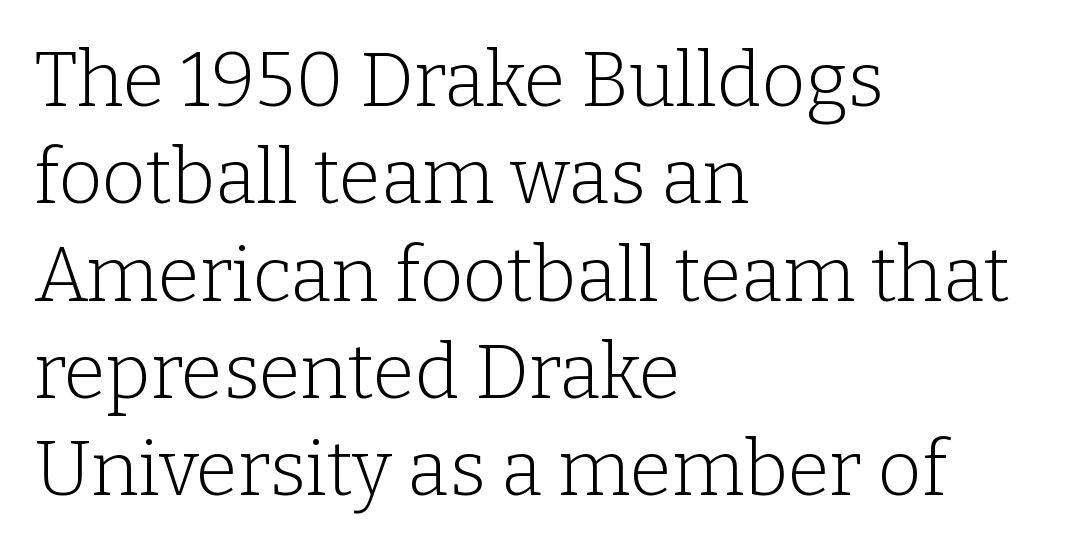
{"serif": "yes", "italic": "no", "bold": "no", "weight": "light", "width": "normal", "stroke_contrast": "low", "x_height": "medium", "monospaced": "no", "underline": "no", "align": "left", "line_spacing": "normal", "line_spacing_ratio": 1.28, "letter_spacing": "normal", "letter_spacing_em": 0.0, "glyph_px": 76}
